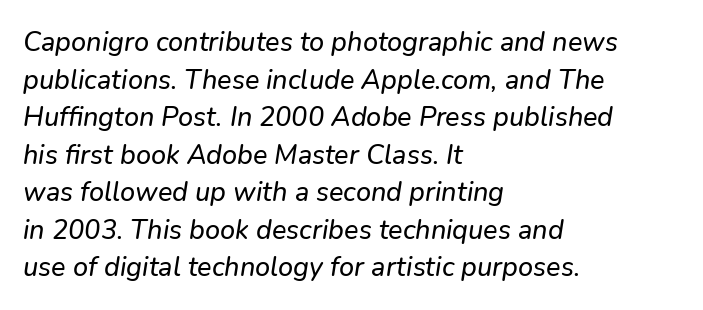
{"underline": "no", "align": "left", "line_spacing": "normal", "line_spacing_ratio": 1.39, "letter_spacing": "normal", "letter_spacing_em": 0.0, "glyph_px": 27}
